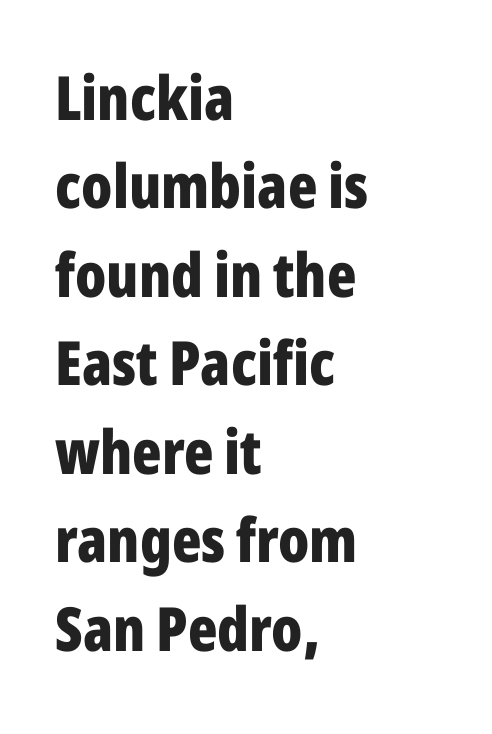
The image shows 61 px bold, condensed sans-serif type, upright; set left-aligned, normal line spacing (1.45x), normal letter spacing, not underlined; low stroke contrast and a medium x-height.
